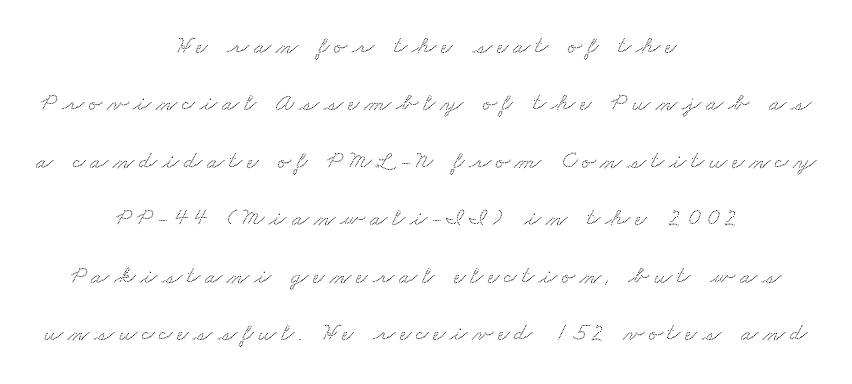
The image shows 25 px text type; set centered, loose line spacing (2.3x), unusually wide letter spacing (+0.2 em), not underlined.
